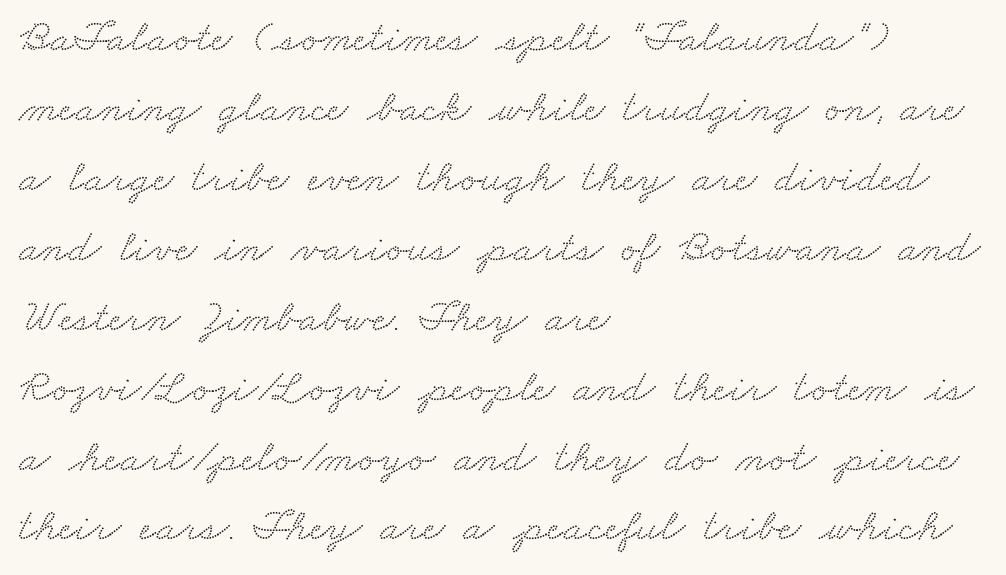
A typesetter would call this zero additional tracking. A typesetter would call this proportional, since set widths differ per character. Compared with typical paragraphs, the rows here are spaced about the same. Unlike a clean sans, this face finishes its strokes with serifs.
